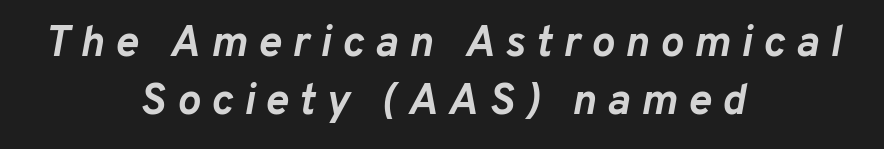
The image shows 44 px semibold type, italic (leaning right); set centered, normal line spacing (1.32x), unusually wide letter spacing (+0.24 em), not underlined; low stroke contrast and a medium x-height.
